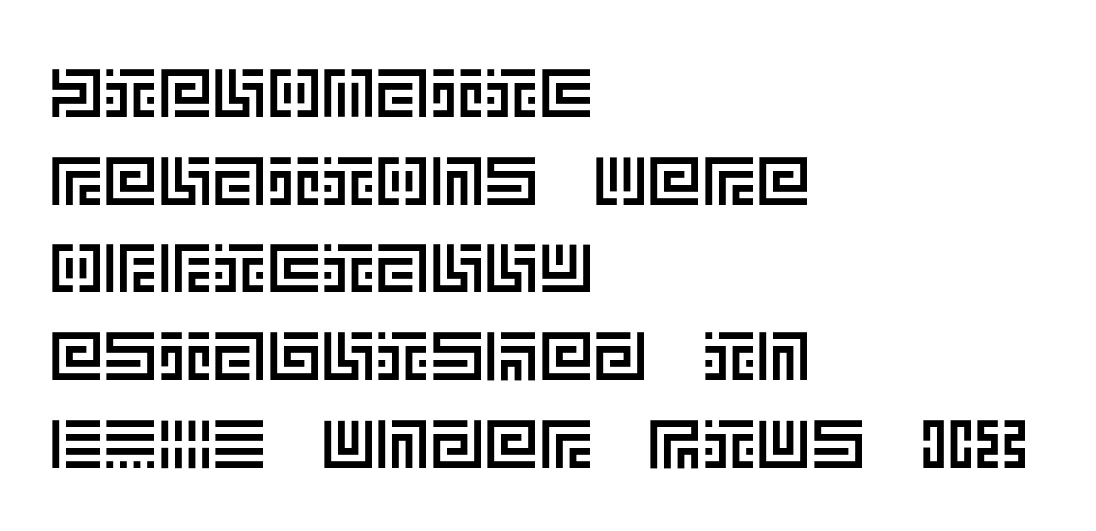
Q: Is the text italic (slanted)? A: No, it is upright.
Q: Is the text underlined? A: No.
Q: How is the paragraph aligned? A: Left-aligned.
Q: Is the spacing between letters normal or unusually wide? A: Normal.
Q: Is the spacing between lines tight, normal or loose? A: Normal.
Q: Width (condensed, normal, or wide)? A: Normal.
Q: x-height? A: Large.
